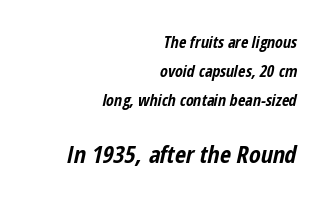
Which chunk is bigger? The second one — the bottom block dwarfs the top. This rendering features lettering with no underline. This rendering uses right alignment, leaving the left contour irregular. Compared with an ordinary text face, these strokes are far heavier — a full bold. These lines were composed using italics.
